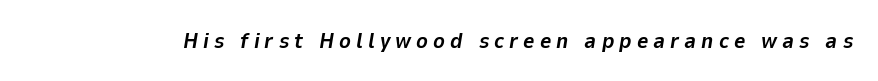
The space directly below the letters is spotless. Thick stems and heavy bowls — unmistakably bold. Honestly, the letter spacing is so wide it's the main thing you notice. The font's italic variant was chosen for this text.
